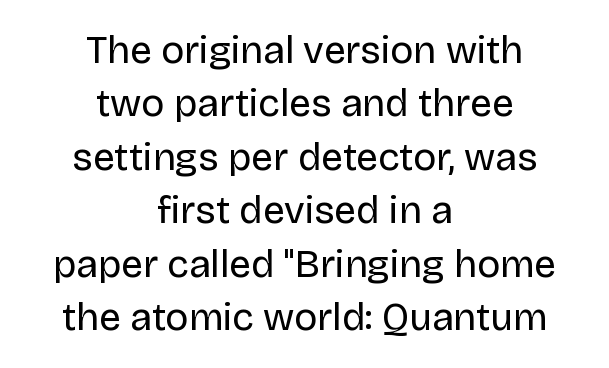
In terms of leading, this rendering sits right in the middle. Font category for this specimen: sans-serif. The whitespace from short lines is split evenly between both sides. The passage shown is typed in a proportional face where columns would drift. The weight would be labelled regular, book, light, or lighter still.
